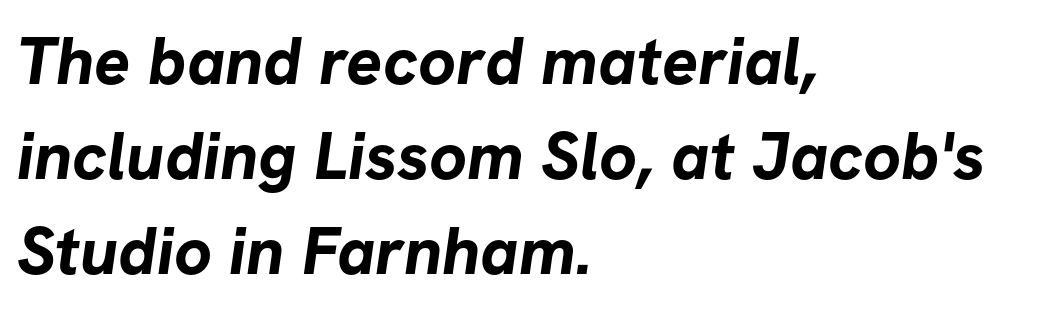
Q: Is the text bold? A: Yes.
Q: Is the typeface a serif or a sans-serif typeface? A: Sans-serif.
Q: Is the text underlined? A: No.
Q: How is the paragraph aligned? A: Left-aligned.
Q: Is the spacing between letters normal or unusually wide? A: Normal.
Q: Is the spacing between lines tight, normal or loose? A: Normal.
Q: Width (condensed, normal, or wide)? A: Normal.
Q: Stroke contrast? A: Low.
Q: x-height? A: Medium.
Q: Monospaced? A: No.
